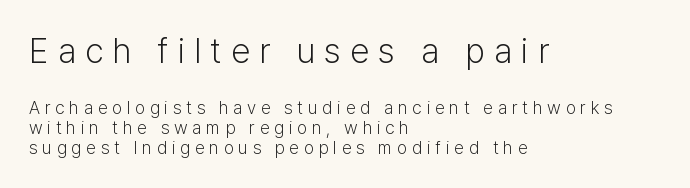
Q: Is the text bold? A: No.
Q: Is the text italic (slanted)? A: No, it is upright.
Q: Is the typeface a serif or a sans-serif typeface? A: Sans-serif.
Q: Is the text underlined? A: No.
Q: How is the paragraph aligned? A: Left-aligned.
Q: Is the spacing between letters normal or unusually wide? A: Unusually wide.
Q: Is the spacing between lines tight, normal or loose? A: Tight.
Q: Which block of text is set in a larger size, the first (top) or the second (bottom)? A: The first (top) one.
Q: Width (condensed, normal, or wide)? A: Normal.
Q: Stroke contrast? A: Low.
Q: x-height? A: Medium.
Q: Monospaced? A: No.
